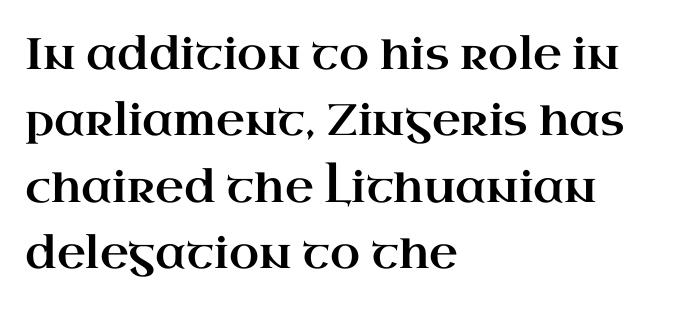
The image shows 44 px wide serif type, upright; set left-aligned, normal line spacing (1.51x), normal letter spacing, not underlined; high stroke contrast and a small x-height.
